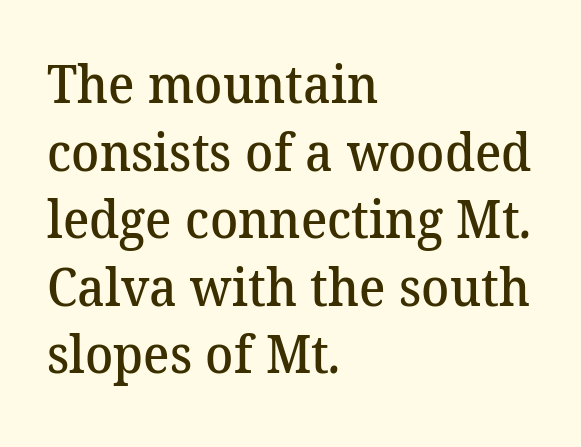
The image shows 52 px semibold serif type; set left-aligned, normal line spacing (1.3x), normal letter spacing, not underlined; medium stroke contrast and a medium x-height.
